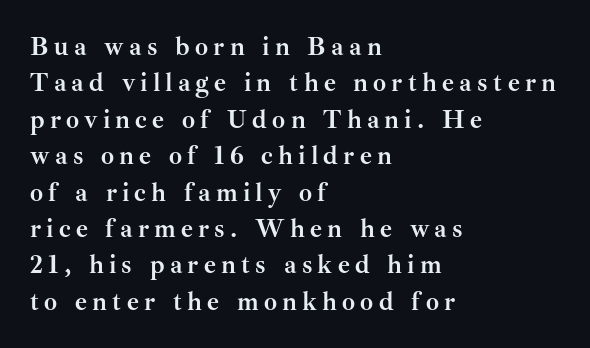
{"italic": "no", "bold": "yes", "underline": "no", "align": "left", "line_spacing": "normal", "line_spacing_ratio": 1.4, "letter_spacing": "wide", "letter_spacing_em": 0.2, "glyph_px": 26}
